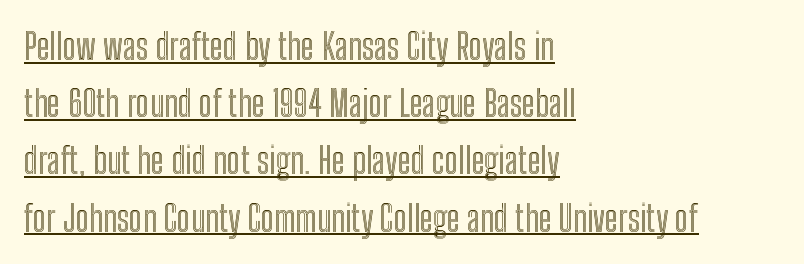
A typesetter would call this proportional, since set widths differ per character. The passage shown is underscored from start to finish. The passage shown stacks its lines at a standard gap. How are the letters spaced? Ordinarily, with no added tracking.
